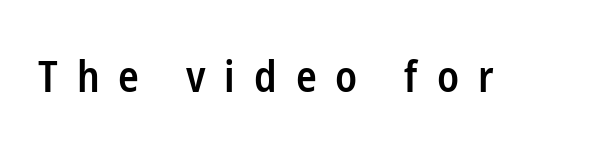
The font family rendered here belongs to the sans-serif group. Underlining? Definitely not there. Character widths vary here, with narrow letters taking less room than wide ones. The specimen reads as upright at a glance.
